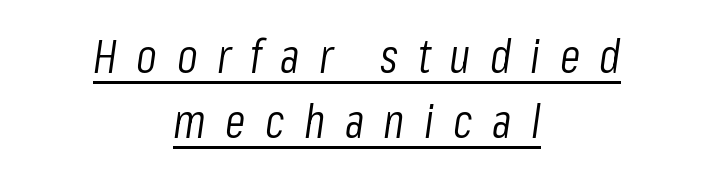
{"italic": "yes", "lean": "right", "slant_degrees": 8, "bold": "no", "weight": "light", "width": "condensed", "stroke_contrast": "low", "x_height": "medium", "monospaced": "no", "underline": "yes", "align": "center", "line_spacing": "normal", "line_spacing_ratio": 1.38, "letter_spacing": "wide", "letter_spacing_em": 0.41, "glyph_px": 47}
